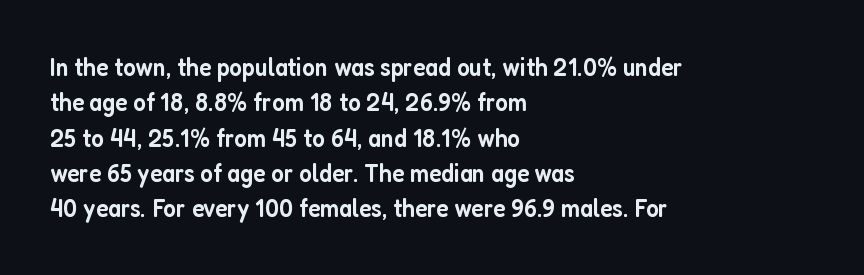
{"italic": "no", "bold": "semi", "underline": "no", "align": "left", "line_spacing": "normal", "line_spacing_ratio": 1.36, "letter_spacing": "normal", "letter_spacing_em": 0.0, "glyph_px": 26}
